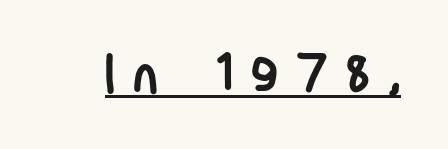
Q: Is the text bold? A: Yes.
Q: Is the typeface a serif or a sans-serif typeface? A: Sans-serif.
Q: Is the text underlined? A: Yes.
Q: Is the spacing between letters normal or unusually wide? A: Unusually wide.
Q: Width (condensed, normal, or wide)? A: Condensed.
Q: Stroke contrast? A: Low.
Q: x-height? A: Medium.
Q: Monospaced? A: No.
